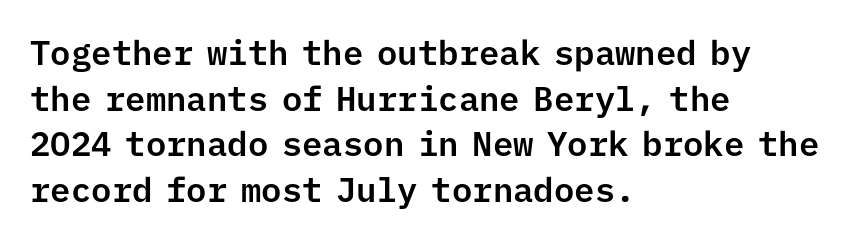
Q: Is the text italic (slanted)? A: No, it is upright.
Q: Is the typeface a serif or a sans-serif typeface? A: Sans-serif.
Q: Is the text underlined? A: No.
Q: How is the paragraph aligned? A: Left-aligned.
Q: Is the spacing between letters normal or unusually wide? A: Normal.
Q: Is the spacing between lines tight, normal or loose? A: Normal.
Q: Width (condensed, normal, or wide)? A: Normal.
Q: Stroke contrast? A: Low.
Q: x-height? A: Medium.
Q: Monospaced? A: Yes.
